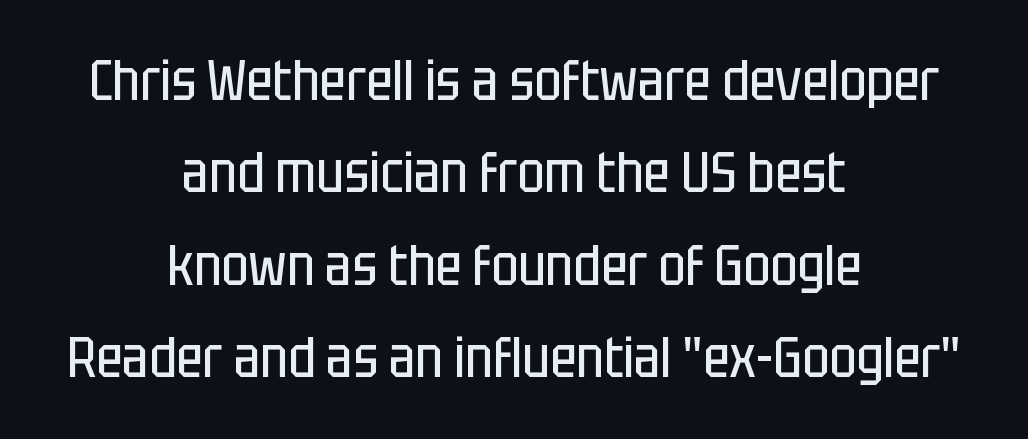
The strokes are not fattened; the text isn't bold. Quick note: not italic, upright. The designer went with a sans here, leaving each stem footless. The strip under each line holds only bare page. Line spacing here is normal.
